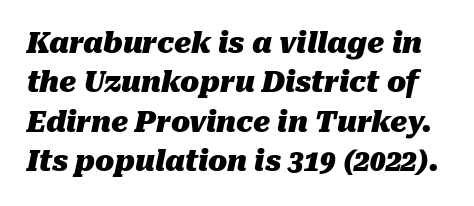
Q: Is the text bold? A: Yes.
Q: Is the text italic (slanted)? A: Yes, it leans right by about 10 degrees.
Q: Is the text underlined? A: No.
Q: Is the spacing between letters normal or unusually wide? A: Normal.
Q: Is the spacing between lines tight, normal or loose? A: Normal.
Q: Width (condensed, normal, or wide)? A: Normal.
Q: Stroke contrast? A: Medium.
Q: x-height? A: Medium.
Q: Monospaced? A: No.
